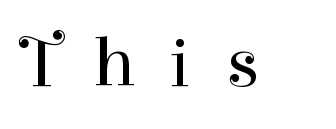
Q: Is the text bold? A: No.
Q: Is the text italic (slanted)? A: No, it is upright.
Q: Is the typeface a serif or a sans-serif typeface? A: Serif.
Q: Is the text underlined? A: No.
Q: Is the spacing between letters normal or unusually wide? A: Unusually wide.
Q: Width (condensed, normal, or wide)? A: Normal.
Q: Stroke contrast? A: High.
Q: x-height? A: Medium.
Q: Monospaced? A: No.
